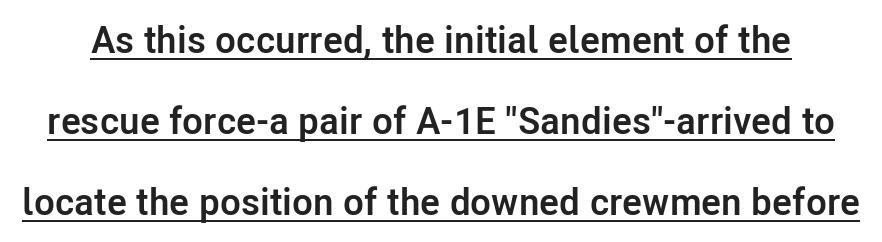
{"serif": "no", "italic": "no", "bold": "yes", "weight": "semibold", "width": "normal", "stroke_contrast": "low", "x_height": "medium", "monospaced": "no", "underline": "yes", "line_spacing": "loose", "line_spacing_ratio": 2.13, "letter_spacing": "normal", "letter_spacing_em": 0.0, "glyph_px": 38}
